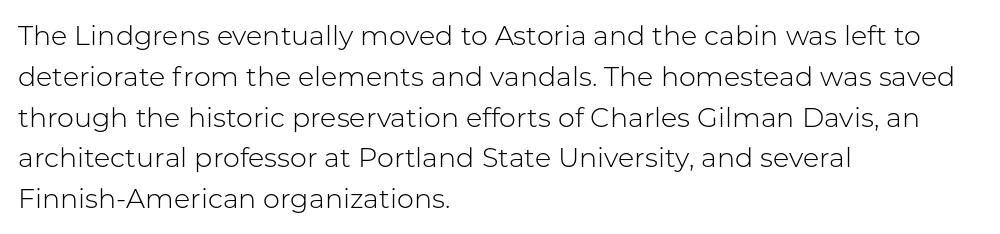
The passage shown stacks its lines at a standard gap. Plain, unruled lines of type. Summary of weight: not heavy and not bold. The rendering keeps characters at their native spacing. Notice how the stems are strictly vertical — no italics here.
